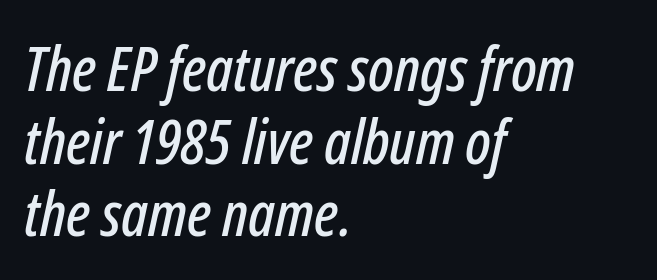
{"italic": "yes", "lean": "right", "slant_degrees": 12, "width": "condensed", "stroke_contrast": "low", "x_height": "medium", "monospaced": "no", "underline": "no", "align": "left", "line_spacing_ratio": 1.17, "letter_spacing": "normal", "letter_spacing_em": 0.0, "glyph_px": 62}
